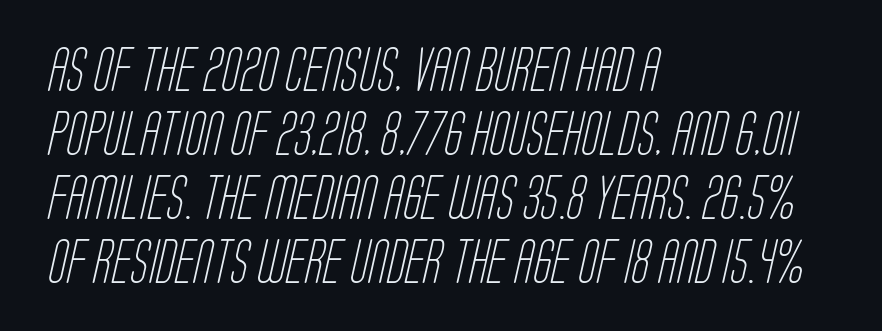
Q: Is the text bold? A: No.
Q: Is the typeface a serif or a sans-serif typeface? A: Sans-serif.
Q: Is the text underlined? A: No.
Q: How is the paragraph aligned? A: Left-aligned.
Q: Is the spacing between letters normal or unusually wide? A: Normal.
Q: Is the spacing between lines tight, normal or loose? A: Normal.
Q: Width (condensed, normal, or wide)? A: Condensed.
Q: Stroke contrast? A: Low.
Q: x-height? A: Large.
Q: Monospaced? A: No.
